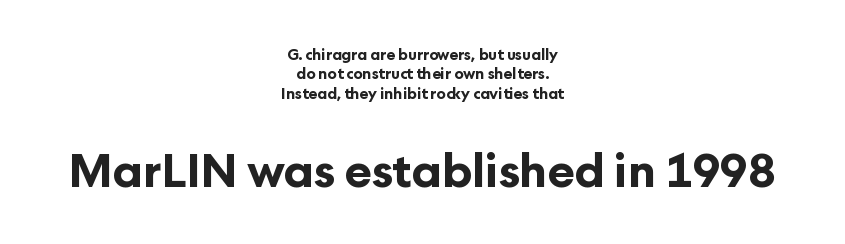
The image shows 46 px bold sans-serif type, upright; set centered, normal line spacing (1.3x), normal letter spacing, not underlined; the second (bottom) block is 3.07x larger; low stroke contrast and a medium x-height.
